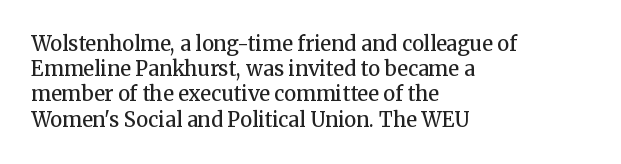
Q: Is the text bold? A: Semi-bold.
Q: Is the text italic (slanted)? A: No, it is upright.
Q: Is the text underlined? A: No.
Q: How is the paragraph aligned? A: Left-aligned.
Q: Is the spacing between letters normal or unusually wide? A: Normal.
Q: Is the spacing between lines tight, normal or loose? A: Normal.
